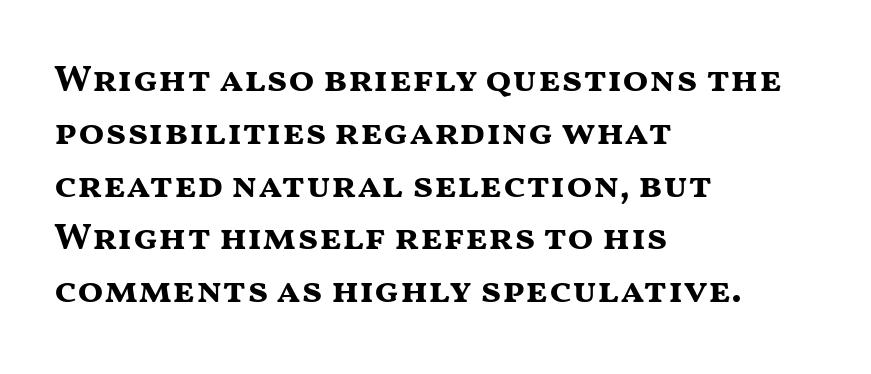
Notice how descenders clear the ascenders below comfortably — that's standard leading. The passage shown is typed in a proportional face where columns would drift. The font family rendered here belongs to the sans-serif group. Compared with a centered layout, this one pins lines to the left instead.
